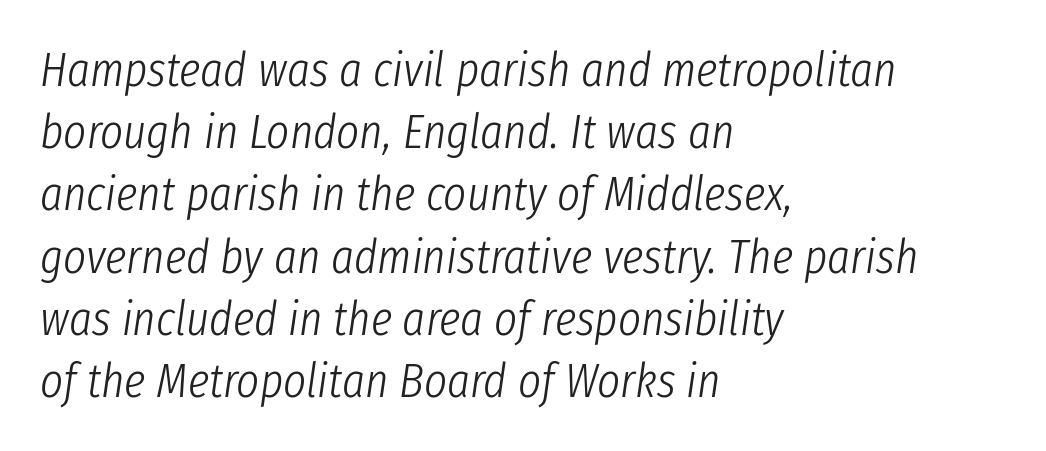
{"italic": "yes", "lean": "right", "slant_degrees": 8, "bold": "no", "weight": "light", "width": "condensed", "stroke_contrast": "low", "x_height": "medium", "monospaced": "no", "underline": "no", "align": "left", "line_spacing": "normal", "line_spacing_ratio": 1.27, "letter_spacing": "normal", "letter_spacing_em": 0.0, "glyph_px": 49}
